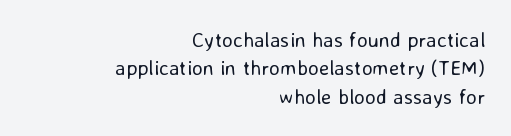
Q: Is the text bold? A: No.
Q: Is the text italic (slanted)? A: No, it is upright.
Q: Is the text underlined? A: No.
Q: How is the paragraph aligned? A: Right-aligned.
Q: Is the spacing between letters normal or unusually wide? A: Normal.
Q: Is the spacing between lines tight, normal or loose? A: Normal.
